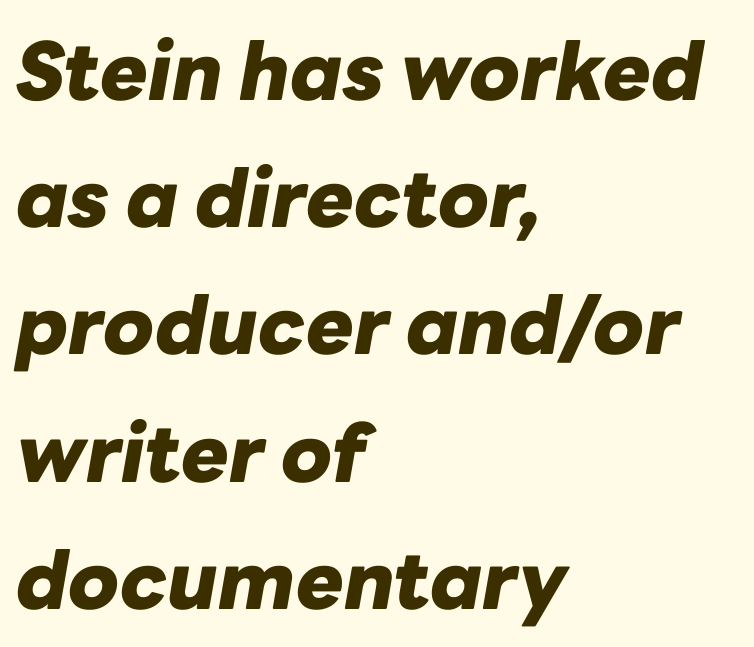
Weight: bold. Each word holds together tightly as a unit, with standard inter-letter gaps. Each letter keeps its own natural width here, so spacing adapts to shape. This rendering uses left alignment, leaving the right contour irregular. The rows are spaced the way most documents space them. Quick note: italic.
